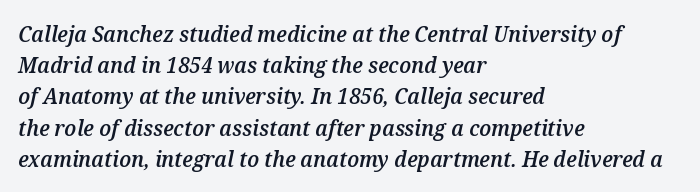
Q: Is the text bold? A: Semi-bold.
Q: Is the text italic (slanted)? A: Yes, it leans right by about 12 degrees.
Q: Is the text underlined? A: No.
Q: How is the paragraph aligned? A: Left-aligned.
Q: Is the spacing between letters normal or unusually wide? A: Normal.
Q: Is the spacing between lines tight, normal or loose? A: Normal.
